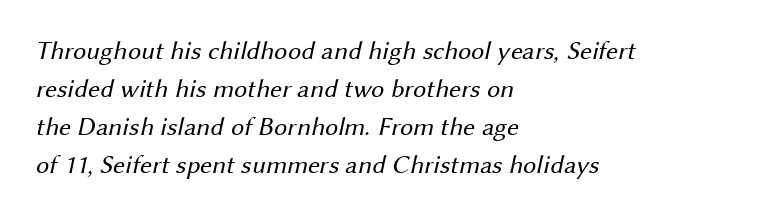
The typesetting does not lean heavy: it is not bold. Caption: multi-line text, flush left, ragged right. Students, observe: this is what conventionally led text looks like. Words float on clear page, feet unadorned.
